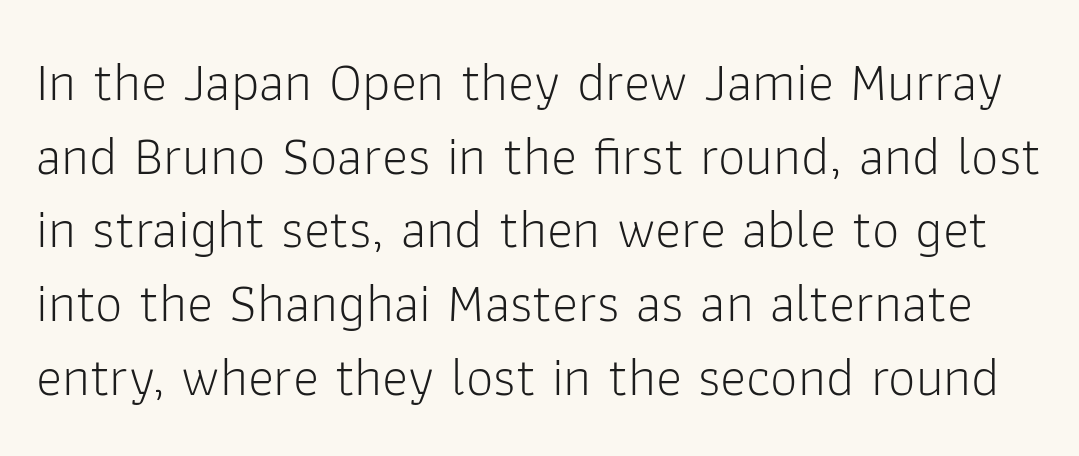
The image shows 55 px light sans-serif type, upright; set normal line spacing (1.34x), normal letter spacing, not underlined; low stroke contrast and a medium x-height.
